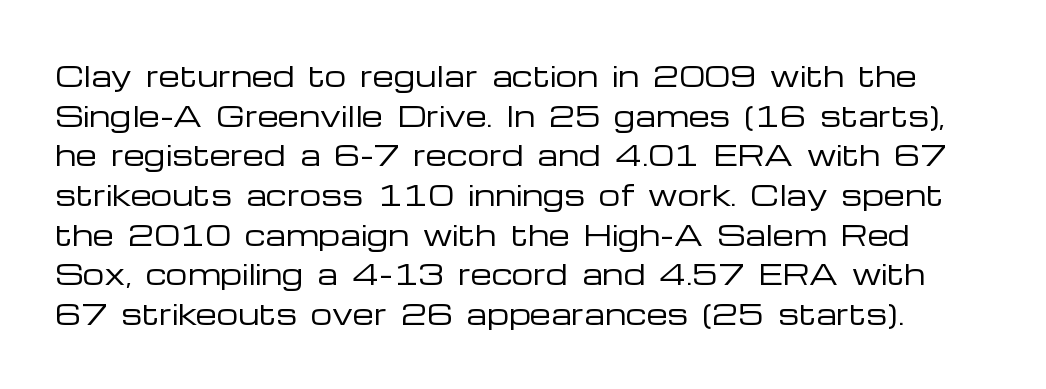
Check the space under the baseline: it is left empty. Tracking value appears to be zero — textbook default spacing. Vertical spacing — default. Weight: not bold — regular or lighter.
